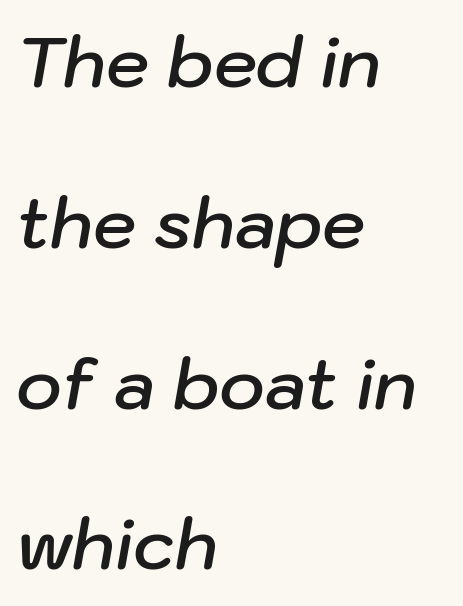
Q: Is the text bold? A: Semi-bold.
Q: Is the text italic (slanted)? A: Yes, it leans right by about 10 degrees.
Q: Is the text underlined? A: No.
Q: How is the paragraph aligned? A: Left-aligned.
Q: Is the spacing between letters normal or unusually wide? A: Normal.
Q: Is the spacing between lines tight, normal or loose? A: Loose.
Q: Width (condensed, normal, or wide)? A: Normal.
Q: Stroke contrast? A: Low.
Q: x-height? A: Medium.
Q: Monospaced? A: No.
